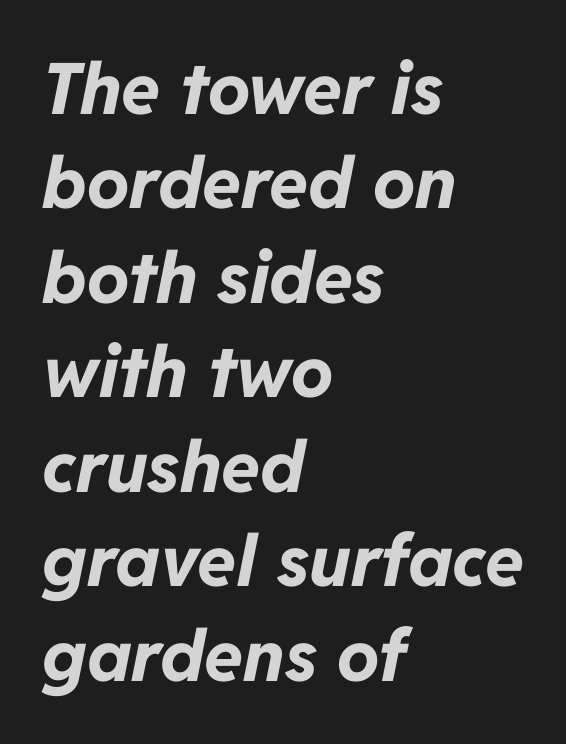
{"italic": "yes", "lean": "right", "slant_degrees": 11, "bold": "yes", "weight": "bold", "width": "normal", "stroke_contrast": "low", "x_height": "medium", "monospaced": "no", "underline": "no", "align": "left", "line_spacing": "normal", "line_spacing_ratio": 1.33, "letter_spacing": "normal", "letter_spacing_em": 0.0, "glyph_px": 71}
